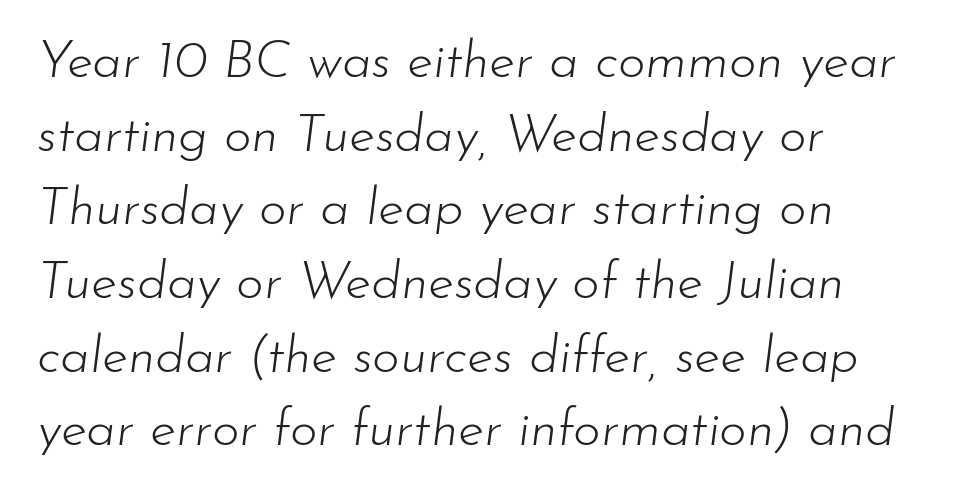
The image shows 53 px light type, italic (leaning right); set left-aligned, normal line spacing (1.39x), normal letter spacing, not underlined; low stroke contrast and a small x-height.
